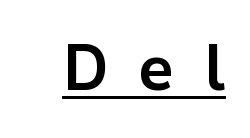
The image shows 64 px bold sans-serif type, upright; set unusually wide letter spacing (+0.45 em), underlined; low stroke contrast and a medium x-height.
